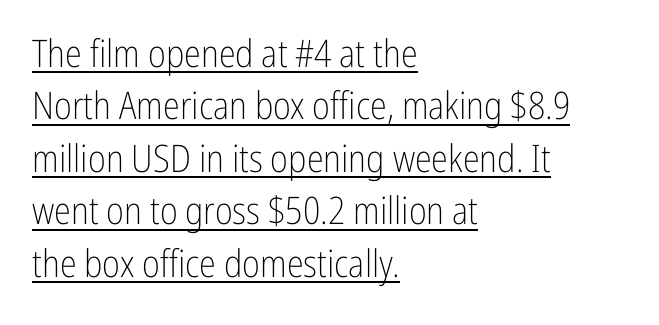
{"serif": "no", "italic": "no", "bold": "no", "weight": "light", "width": "condensed", "stroke_contrast": "low", "x_height": "medium", "monospaced": "no", "underline": "yes", "align": "left", "line_spacing": "normal", "line_spacing_ratio": 1.38, "letter_spacing": "normal", "letter_spacing_em": 0.0, "glyph_px": 38}
